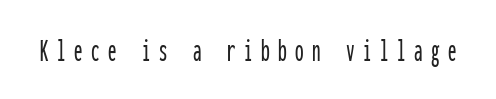
{"serif": "no", "italic": "no", "width": "condensed", "stroke_contrast": "low", "x_height": "medium", "monospaced": "yes", "underline": "no", "letter_spacing": "wide", "letter_spacing_em": 0.25, "glyph_px": 34}
